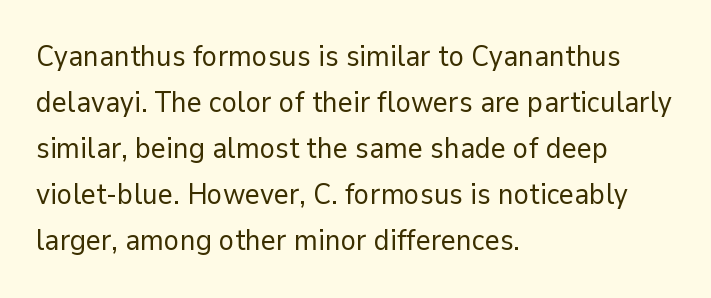
Q: Is the text bold? A: No.
Q: Is the text italic (slanted)? A: No, it is upright.
Q: Is the typeface a serif or a sans-serif typeface? A: Sans-serif.
Q: Is the text underlined? A: No.
Q: How is the paragraph aligned? A: Left-aligned.
Q: Is the spacing between letters normal or unusually wide? A: Normal.
Q: Is the spacing between lines tight, normal or loose? A: Normal.
Q: Width (condensed, normal, or wide)? A: Normal.
Q: Stroke contrast? A: Low.
Q: x-height? A: Medium.
Q: Monospaced? A: No.
